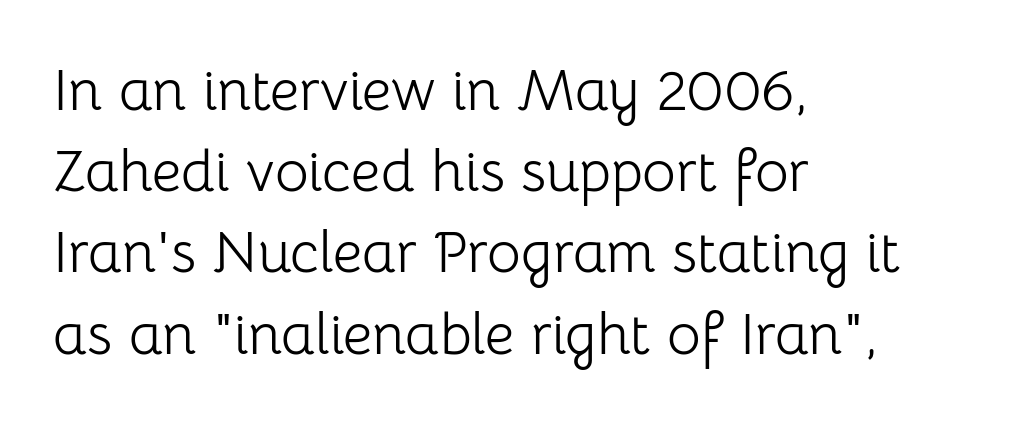
Q: Is the text bold? A: No.
Q: Is the text italic (slanted)? A: No, it is upright.
Q: Is the typeface a serif or a sans-serif typeface? A: Sans-serif.
Q: Is the text underlined? A: No.
Q: How is the paragraph aligned? A: Left-aligned.
Q: Is the spacing between letters normal or unusually wide? A: Normal.
Q: Is the spacing between lines tight, normal or loose? A: Normal.
Q: Width (condensed, normal, or wide)? A: Normal.
Q: Stroke contrast? A: Low.
Q: x-height? A: Medium.
Q: Monospaced? A: No.
